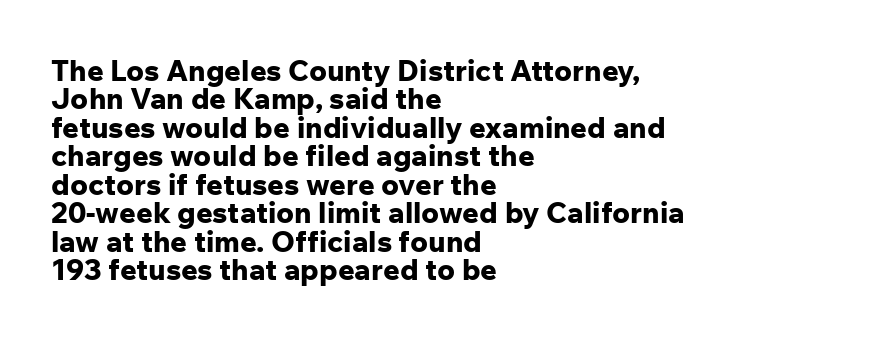
The face used here is proportionally spaced, like ordinary book or web type. Posture: vertical. Left-aligned paragraph, ragged on the right. Honestly, the letter spacing is just normal — you wouldn't notice it. Honestly, there is no underline to notice here at all. Heavy, bold letterforms.
